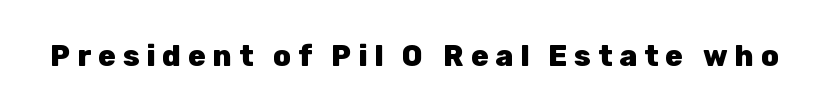
{"serif": "no", "italic": "no", "bold": "yes", "weight": "heavy", "width": "normal", "stroke_contrast": "low", "x_height": "medium", "monospaced": "no", "underline": "no", "letter_spacing": "wide", "letter_spacing_em": 0.24, "glyph_px": 29}
